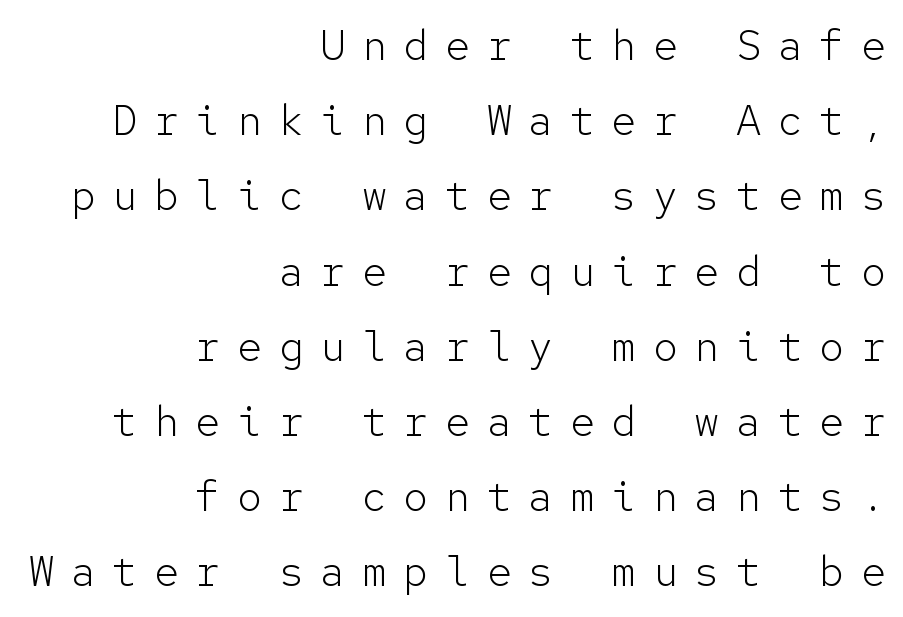
The font's upright variant was chosen for this text. The gaps between neighbouring characters are conspicuously large. Which margin do the lines hug? The right one — the left edge is uneven. Unlike a traditional serif, this face leaves its strokes unadorned.
